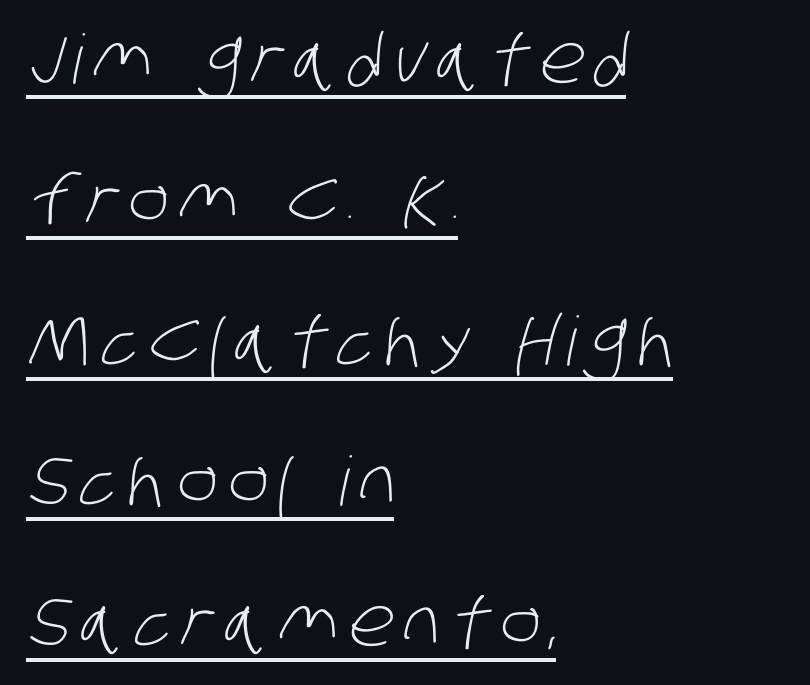
Q: Is the text bold? A: No.
Q: Is the typeface a serif or a sans-serif typeface? A: Sans-serif.
Q: Is the text underlined? A: Yes.
Q: How is the paragraph aligned? A: Left-aligned.
Q: Is the spacing between lines tight, normal or loose? A: Loose.
Q: Width (condensed, normal, or wide)? A: Condensed.
Q: Stroke contrast? A: Low.
Q: x-height? A: Large.
Q: Monospaced? A: No.
